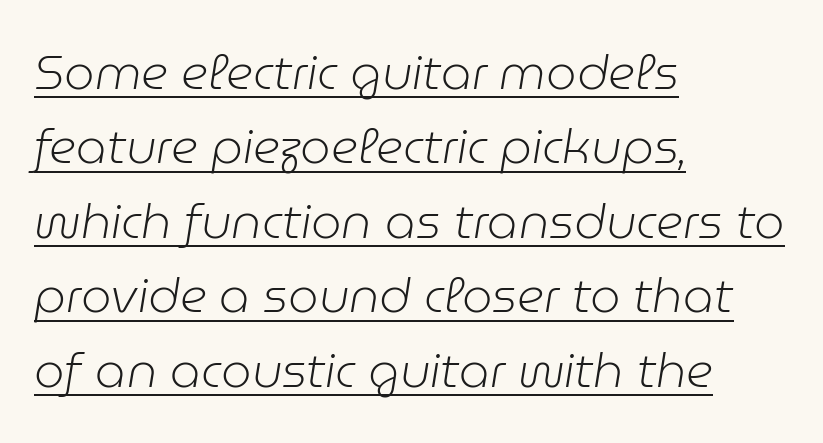
Q: Is the text bold? A: No.
Q: Is the text italic (slanted)? A: Yes, it leans right by about 9 degrees.
Q: Is the text underlined? A: Yes.
Q: How is the paragraph aligned? A: Left-aligned.
Q: Is the spacing between letters normal or unusually wide? A: Normal.
Q: Is the spacing between lines tight, normal or loose? A: Normal.
Q: Width (condensed, normal, or wide)? A: Normal.
Q: Stroke contrast? A: Low.
Q: x-height? A: Medium.
Q: Monospaced? A: No.
